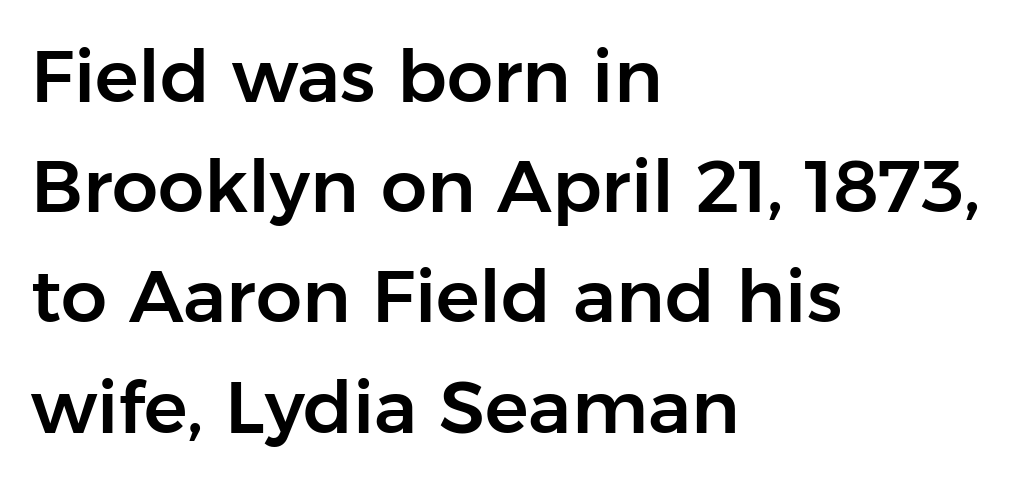
Vertical strokes here are truly vertical. One glance says typical: line gaps are just what's usual. The space beneath each line is pristine and unruled. The letters carry no serifs — their stems end cleanly without finishing strokes. You could not count columns in this text — the font is proportionally spaced. These lines keep a tight, regular rhythm from letter to letter.
